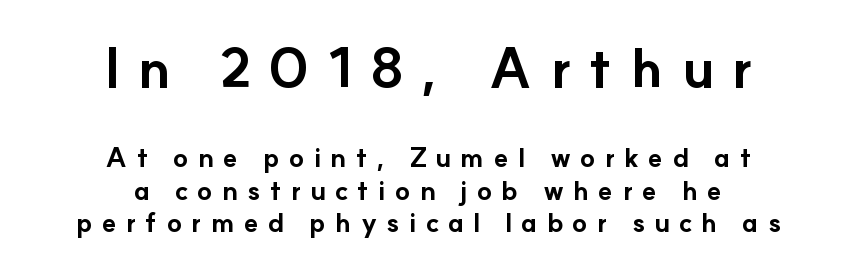
Caption: bold face, heavy strokes. Each row of text sits above clean, open space. Between these two stacked blocks, the higher one wins on size. You can tell it's not italic because the verticals are truly vertical.
